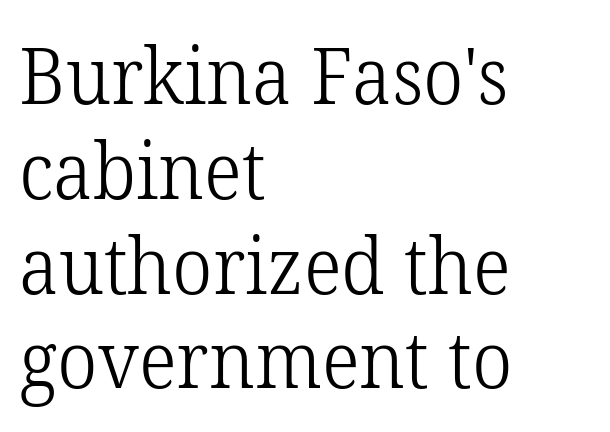
{"serif": "yes", "italic": "no", "bold": "no", "weight": "light", "width": "normal", "stroke_contrast": "low", "x_height": "medium", "monospaced": "no", "underline": "no", "align": "left", "line_spacing_ratio": 1.2, "letter_spacing": "normal", "letter_spacing_em": 0.0, "glyph_px": 79}
